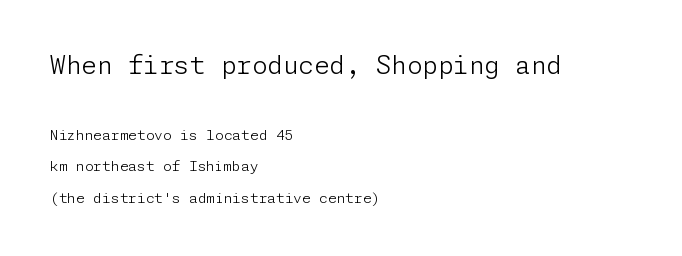
The image shows 25 px text type, upright; set left-aligned, loose line spacing (2.24x), normal letter spacing, not underlined; the first (top) block is 1.79x larger.
